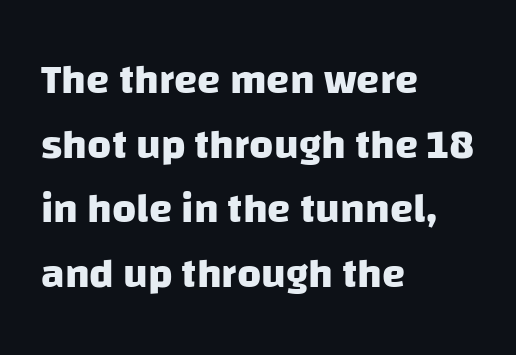
Q: Is the text bold? A: Yes.
Q: Is the typeface a serif or a sans-serif typeface? A: Sans-serif.
Q: Is the text underlined? A: No.
Q: How is the paragraph aligned? A: Left-aligned.
Q: Is the spacing between letters normal or unusually wide? A: Normal.
Q: Is the spacing between lines tight, normal or loose? A: Normal.
Q: Width (condensed, normal, or wide)? A: Normal.
Q: Stroke contrast? A: Low.
Q: x-height? A: Large.
Q: Monospaced? A: No.
